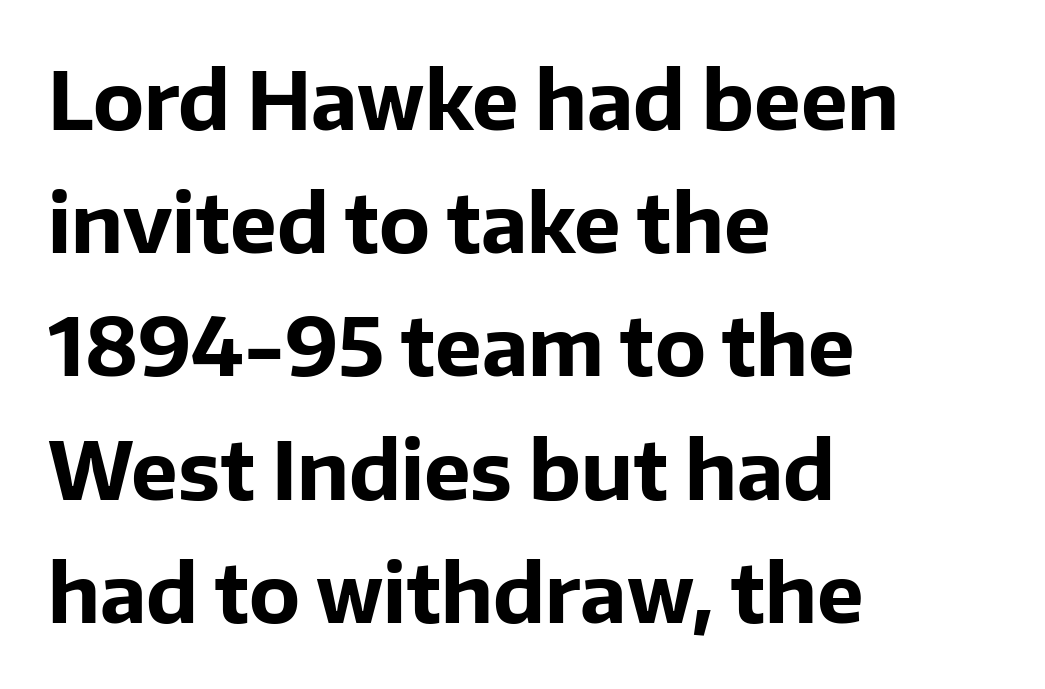
The image shows 79 px bold sans-serif type, upright; set left-aligned, normal line spacing (1.56x), normal letter spacing, not underlined; low stroke contrast and a medium x-height.
